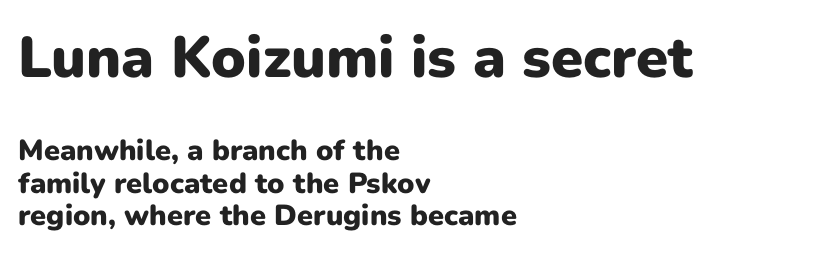
What weight is shown? A full bold with thick strokes. Does the leading feel generous? Not at all — it's pinched. The face used here is proportionally spaced, like ordinary book or web type. Bare-footed words on every line.
